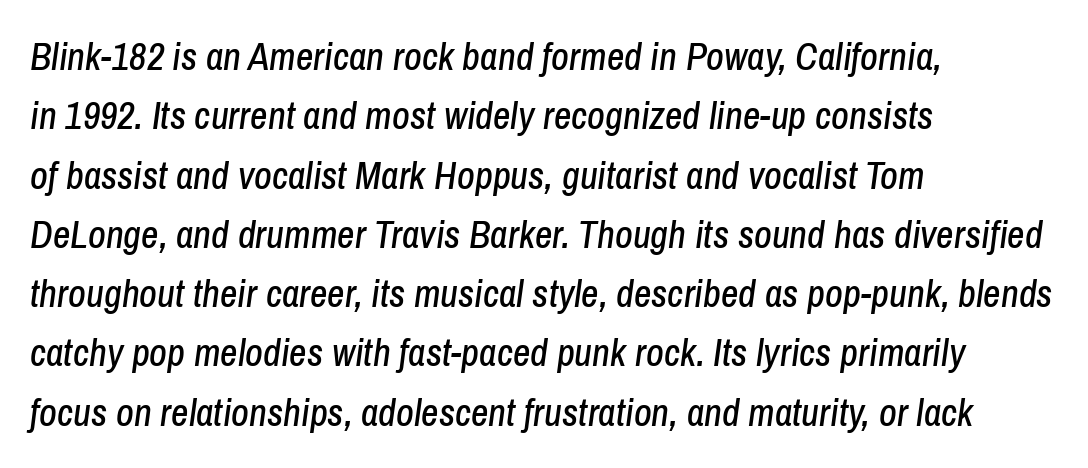
The image shows 38 px condensed type, italic (leaning right); set left-aligned, normal line spacing (1.56x), normal letter spacing, not underlined; low stroke contrast and a medium x-height.
